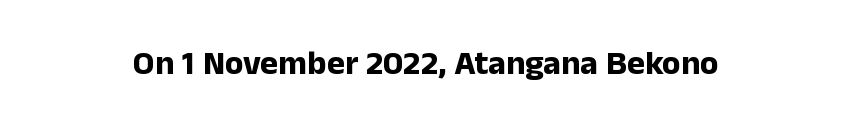
The image shows 34 px bold sans-serif type, upright; set normal letter spacing, not underlined; low stroke contrast and a medium x-height.
